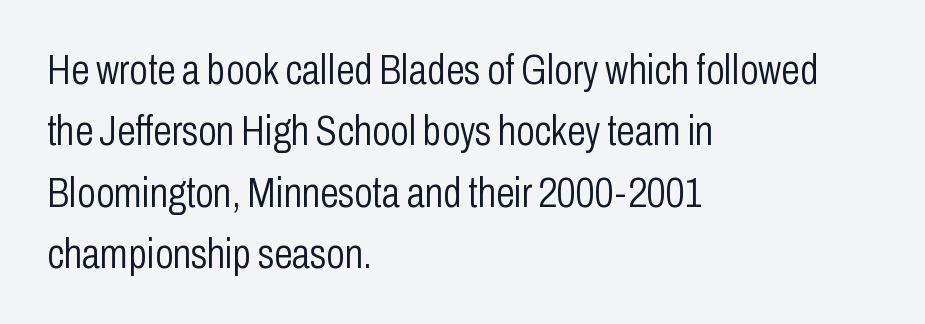
{"serif": "no", "italic": "no", "bold": "no", "weight": "light", "width": "condensed", "stroke_contrast": "low", "x_height": "medium", "monospaced": "no", "underline": "no", "align": "left", "line_spacing": "normal", "line_spacing_ratio": 1.46, "letter_spacing": "normal", "letter_spacing_em": 0.0, "glyph_px": 42}
